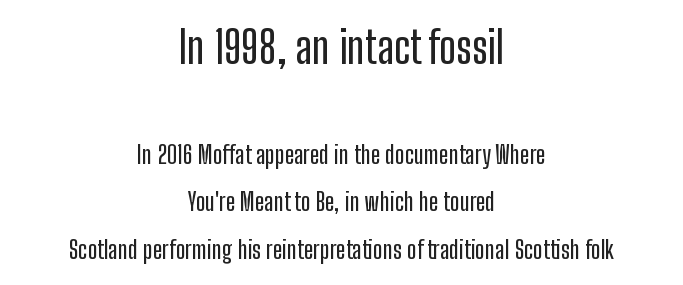
{"serif": "no", "italic": "no", "width": "condensed", "stroke_contrast": "low", "x_height": "medium", "monospaced": "no", "underline": "no", "align": "center", "line_spacing": "loose", "line_spacing_ratio": 1.9, "letter_spacing": "normal", "letter_spacing_em": 0.0, "larger_block": "first", "size_ratio": 1.76, "glyph_px": 44}
